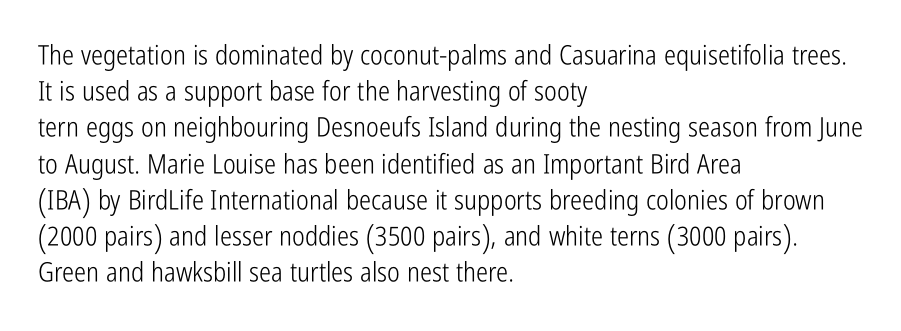
The image shows 27 px text type, upright; set left-aligned, normal line spacing (1.34x), normal letter spacing, not underlined.
